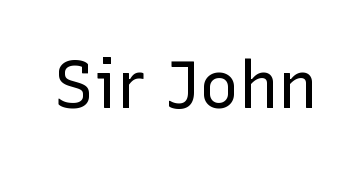
The image shows 66 px regular-weight sans-serif type, upright; set normal letter spacing, not underlined; low stroke contrast and a medium x-height.
